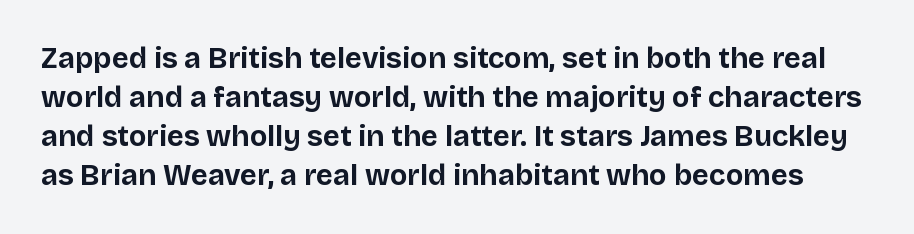
The image shows 29 px bold sans-serif type, upright; set normal line spacing (1.34x), normal letter spacing, not underlined; low stroke contrast and a large x-height.
